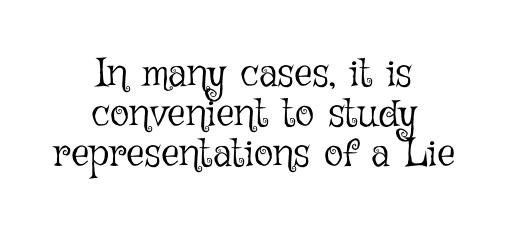
{"italic": "no", "bold": "no", "weight": "light", "width": "normal", "stroke_contrast": "low", "x_height": "medium", "monospaced": "no", "underline": "no", "align": "center", "line_spacing": "tight", "line_spacing_ratio": 1.0, "letter_spacing": "normal", "letter_spacing_em": 0.0, "glyph_px": 40}
